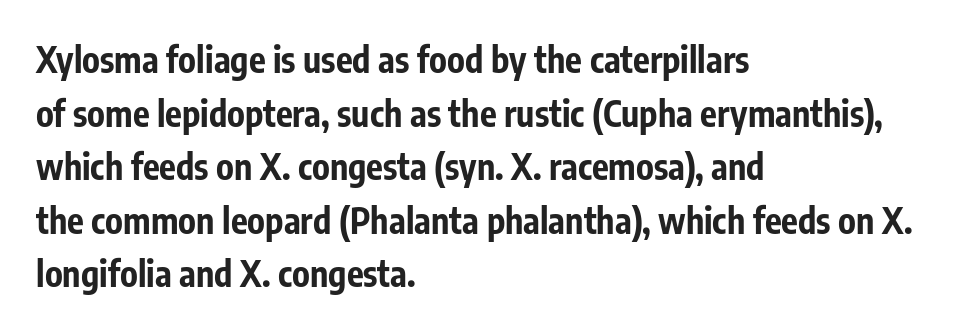
The image shows 35 px bold, condensed sans-serif type, upright; set left-aligned, normal line spacing (1.53x), normal letter spacing, not underlined; low stroke contrast and a medium x-height.
